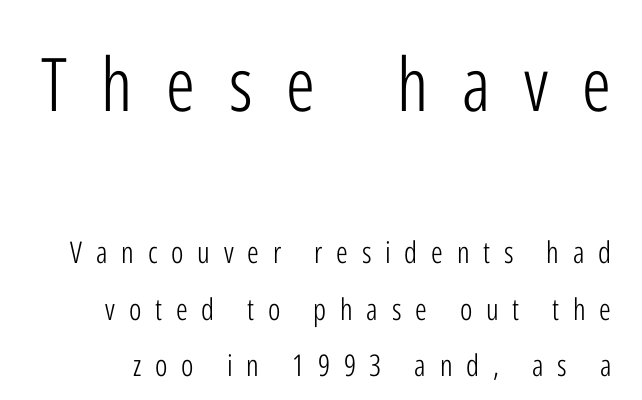
The image shows 74 px light, condensed sans-serif type, upright; set line spacing 1.89x, unusually wide letter spacing (+0.46 em), not underlined; the first (top) block is 2.47x larger; low stroke contrast and a medium x-height.
